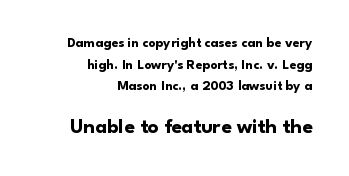
The image shows 21 px bold type, upright; set right-aligned, normal line spacing (1.54x), normal letter spacing, not underlined; the second (bottom) block is 1.5x larger.
